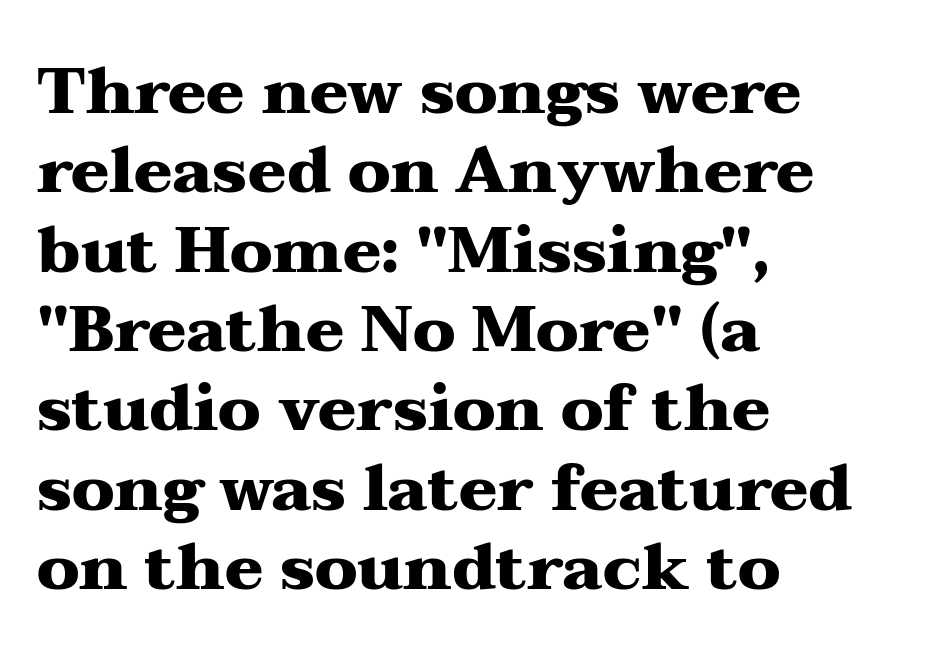
{"serif": "yes", "italic": "no", "bold": "yes", "weight": "heavy", "width": "wide", "stroke_contrast": "medium", "x_height": "medium", "monospaced": "no", "underline": "no", "align": "left", "line_spacing_ratio": 1.24, "letter_spacing": "normal", "letter_spacing_em": 0.0, "glyph_px": 64}
